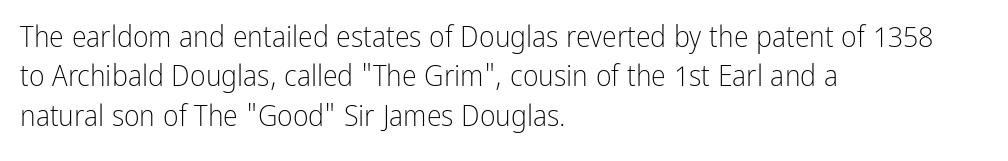
Q: Is the text bold? A: No.
Q: Is the text italic (slanted)? A: No, it is upright.
Q: Is the typeface a serif or a sans-serif typeface? A: Sans-serif.
Q: Is the text underlined? A: No.
Q: How is the paragraph aligned? A: Left-aligned.
Q: Is the spacing between letters normal or unusually wide? A: Normal.
Q: Is the spacing between lines tight, normal or loose? A: Normal.
Q: Width (condensed, normal, or wide)? A: Condensed.
Q: Stroke contrast? A: Low.
Q: x-height? A: Medium.
Q: Monospaced? A: No.
